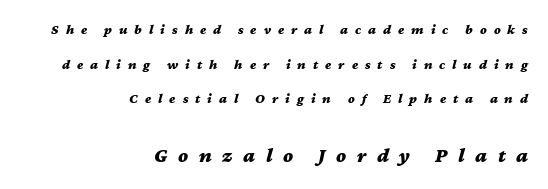
Thick stems and heavy bowls — unmistakably bold. The later block is typeset at a bigger size than the earlier block. Casual observation: everything's shoved over to the right. Quick note: interline space is abundant.
